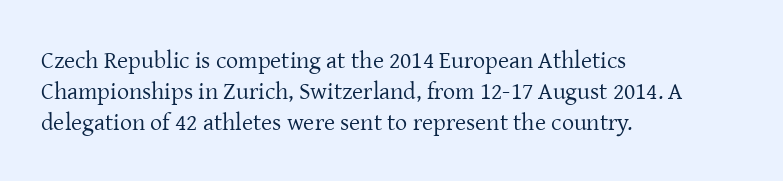
The image shows 24 px text type, upright; set left-aligned, normal line spacing (1.3x), normal letter spacing, not underlined.
